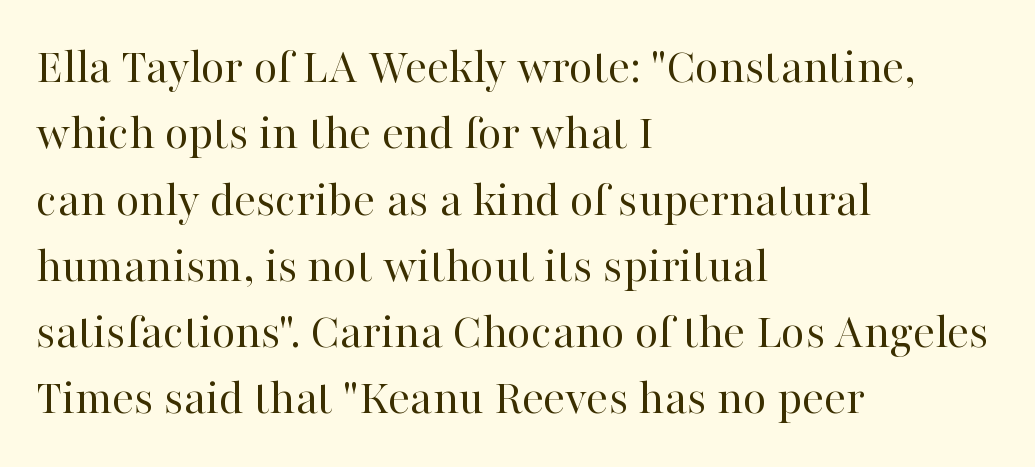
The image shows 51 px regular-weight serif type, upright; set left-aligned, normal line spacing (1.3x), normal letter spacing, not underlined; high stroke contrast and a medium x-height.
